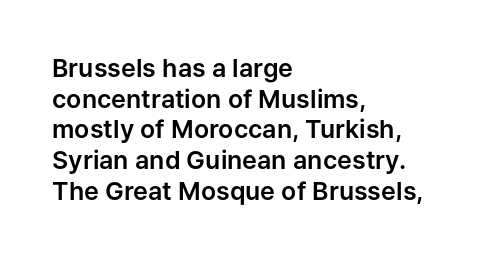
The image shows 25 px text type, upright; set left-aligned, line spacing 1.23x, normal letter spacing, not underlined.
